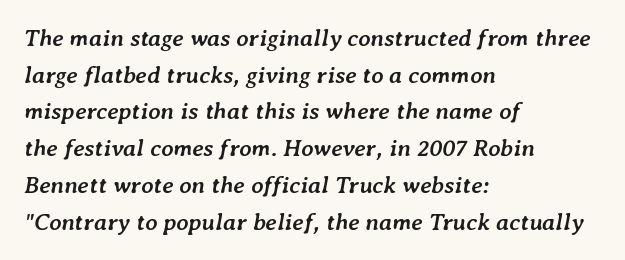
Q: Is the text bold? A: Yes.
Q: Is the text italic (slanted)? A: Yes, it leans right by about 7 degrees.
Q: Is the text underlined? A: No.
Q: How is the paragraph aligned? A: Left-aligned.
Q: Is the spacing between letters normal or unusually wide? A: Normal.
Q: Is the spacing between lines tight, normal or loose? A: Normal.
